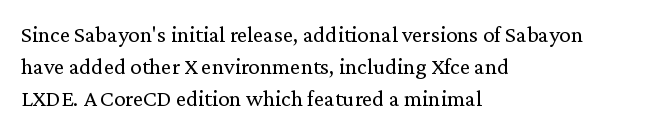
The image shows 23 px text type, upright; set left-aligned, normal line spacing (1.39x), normal letter spacing, not underlined.
